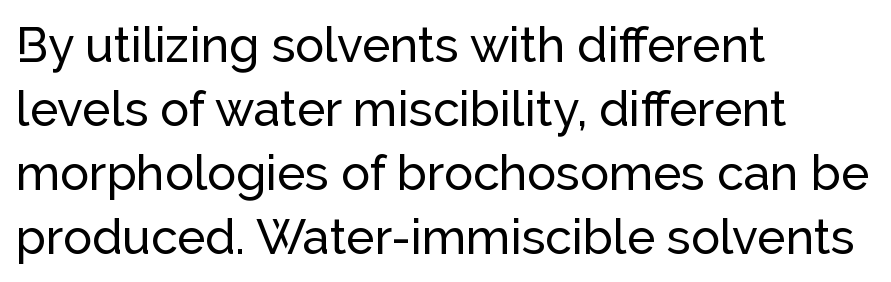
The image shows 48 px sans-serif type, upright; set left-aligned, normal line spacing (1.33x), normal letter spacing, not underlined; low stroke contrast and a medium x-height.
